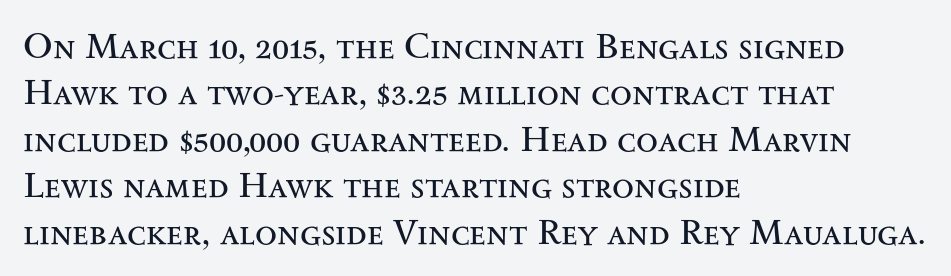
A quiet, ordinary-to-light weight characterises the typeface. The letters carry serifs — small finishing strokes at the ends of their stems. Line spacing here is normal. Decoration check: the copy has no underline.
